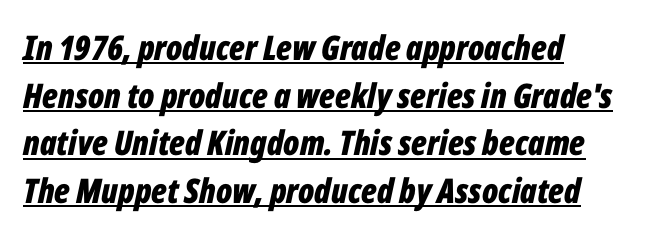
{"italic": "yes", "lean": "right", "slant_degrees": 12, "bold": "yes", "weight": "bold", "width": "condensed", "stroke_contrast": "low", "x_height": "medium", "monospaced": "no", "underline": "yes", "align": "left", "line_spacing": "normal", "line_spacing_ratio": 1.4, "letter_spacing": "normal", "letter_spacing_em": 0.0, "glyph_px": 34}
